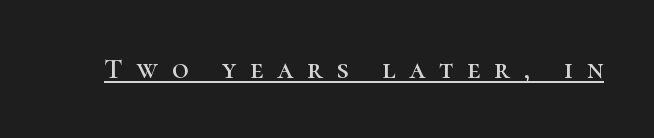
Q: Is the text italic (slanted)? A: No, it is upright.
Q: Is the typeface a serif or a sans-serif typeface? A: Serif.
Q: Is the text underlined? A: Yes.
Q: Is the spacing between letters normal or unusually wide? A: Unusually wide.
Q: Width (condensed, normal, or wide)? A: Normal.
Q: Stroke contrast? A: High.
Q: x-height? A: Medium.
Q: Monospaced? A: No.
